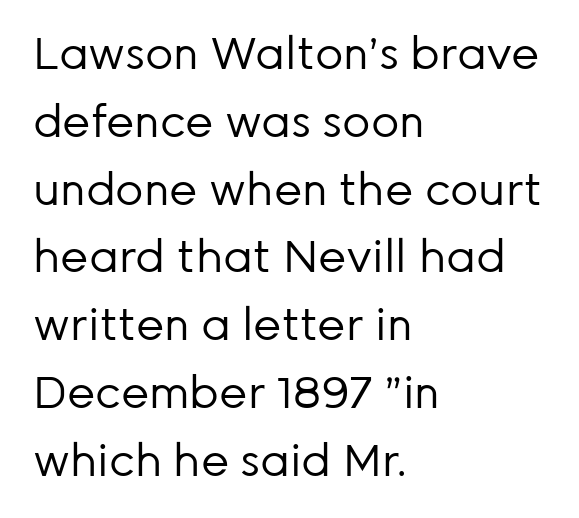
Note: no serifs on the glyphs. A normal amount of white space separates one row of letters from the next. The paragraph has a hard left edge and a soft right edge. The letters look calm and open, with moderate or lighter stems. The passage shown is not underscored anywhere. Between one letter and the next there's only the usual sliver of space.
